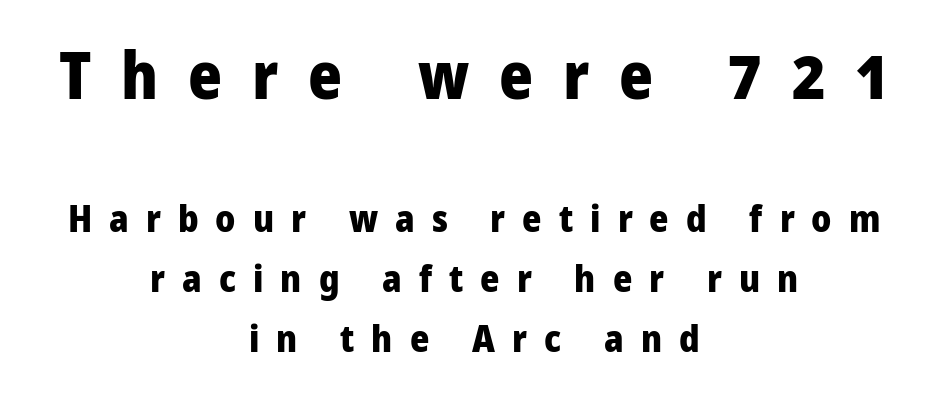
Letters rest on an invisible, unmarked baseline. One-word summary of the alignment: center. Typesetter's note: full bold, strokes at maximum text heaviness. The typeface chosen for these lines omits serifs. Compare the two chunks: the upper has the greater cap height. Character widths vary here, with narrow letters taking less room than wide ones.
